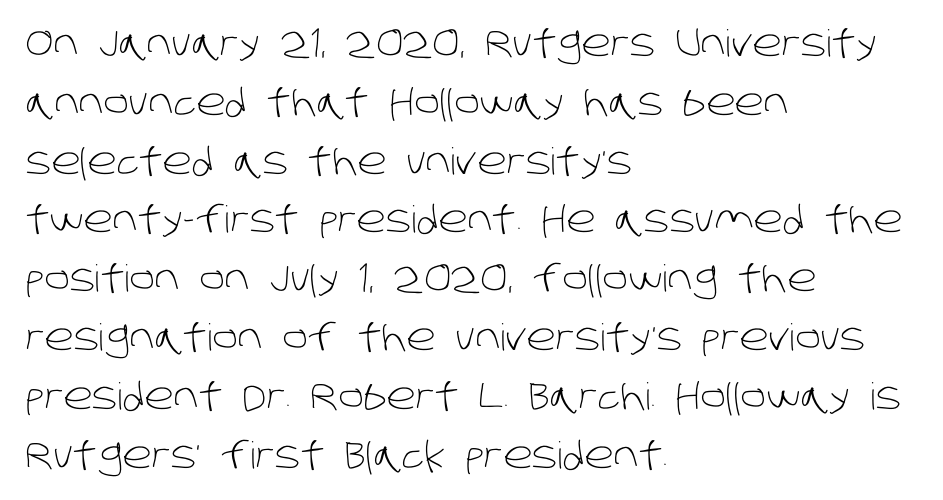
If you measured baseline to baseline, you'd find a middling distance. Between one letter and the next there's only the usual sliver of space. The paragraph shown leans on its left margin. The rendering uses natural spacing where letterforms have individual widths.
